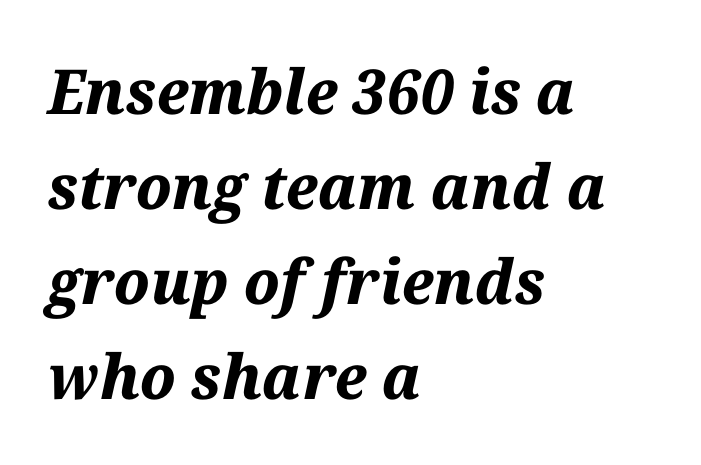
{"italic": "yes", "lean": "right", "slant_degrees": 12, "bold": "yes", "weight": "bold", "width": "normal", "stroke_contrast": "medium", "x_height": "medium", "monospaced": "no", "underline": "no", "align": "left", "line_spacing": "normal", "line_spacing_ratio": 1.53, "letter_spacing": "normal", "letter_spacing_em": 0.0, "glyph_px": 62}
